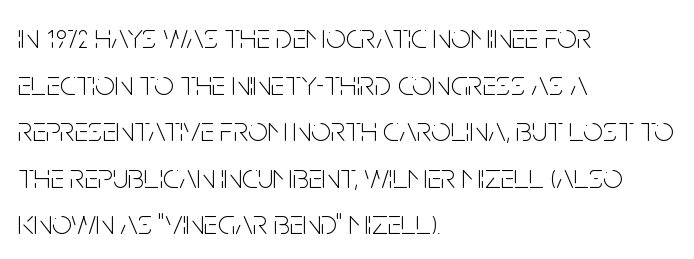
Unlike italic type, these characters show no tilt at all. The typesetter chose a ragged-right arrangement here. Rule under the text: the space is simply empty. Stroke terminals: plain, sans-serif. Is the letter spacing exaggerated? No — it looks like the ordinary default. No chunkiness to these letters — they're not bold.
